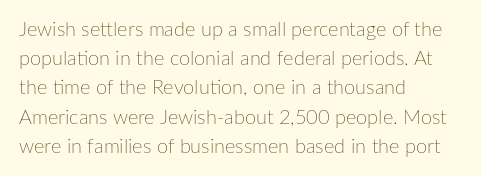
Q: Is the text bold? A: No.
Q: Is the text italic (slanted)? A: No, it is upright.
Q: Is the text underlined? A: No.
Q: How is the paragraph aligned? A: Left-aligned.
Q: Is the spacing between letters normal or unusually wide? A: Normal.
Q: Is the spacing between lines tight, normal or loose? A: Normal.
